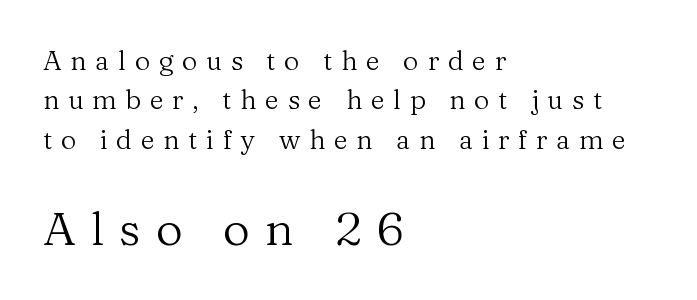
The image shows 47 px regular-weight serif type, upright; set left-aligned, normal line spacing (1.46x), unusually wide letter spacing (+0.32 em), not underlined; the second (bottom) block is 1.74x larger; medium stroke contrast and a medium x-height.
